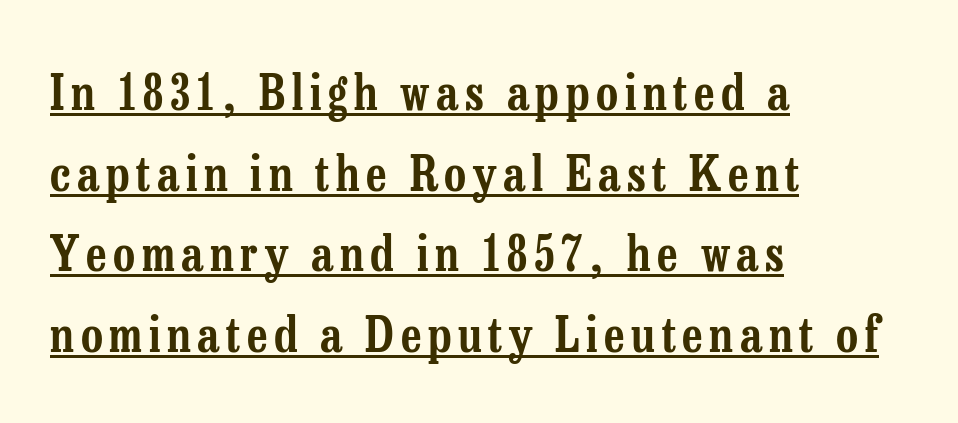
The image shows 48 px condensed serif type, upright; set left-aligned, normal line spacing (1.68x), underlined; low stroke contrast and a medium x-height.
